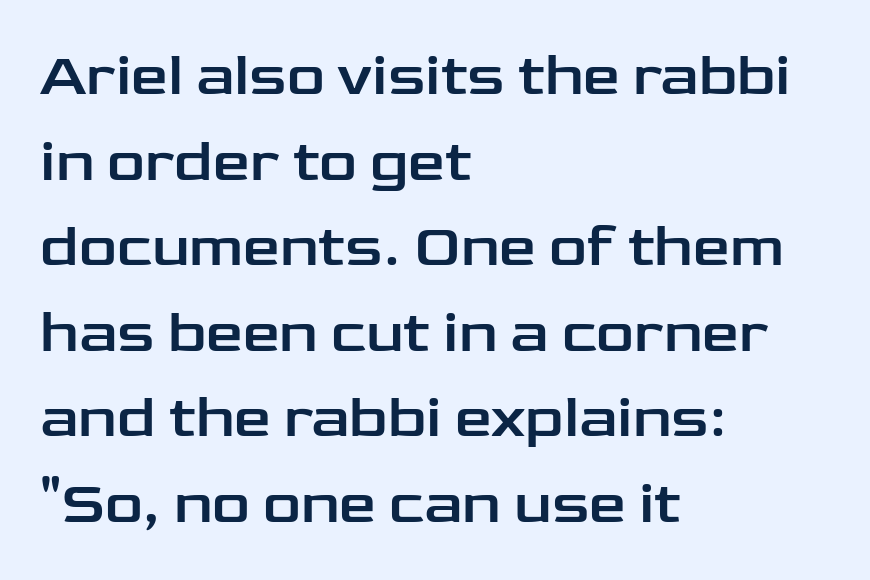
The gaps between neighbouring characters are ordinary and unremarkable. The rag falls on the right side of this text block. Only glyphs here, with clear space below each row. Spacing verdict: proportional, widths tailored to each character. I'd call this a sans setting — the letters go barefoot.
